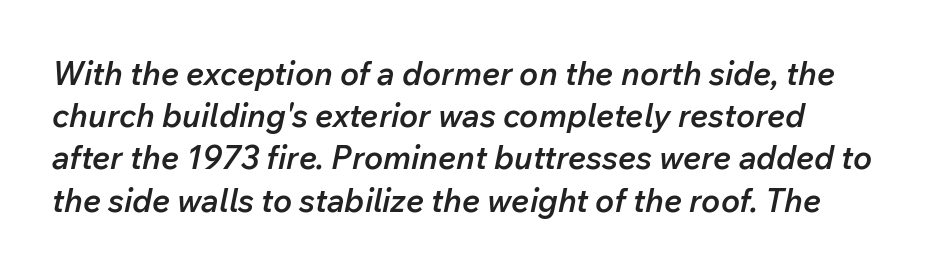
{"italic": "yes", "lean": "right", "slant_degrees": 12, "bold": "semi", "weight": "semibold", "width": "normal", "stroke_contrast": "low", "x_height": "medium", "monospaced": "no", "underline": "no", "line_spacing": "normal", "line_spacing_ratio": 1.32, "letter_spacing": "normal", "letter_spacing_em": 0.0, "glyph_px": 32}
